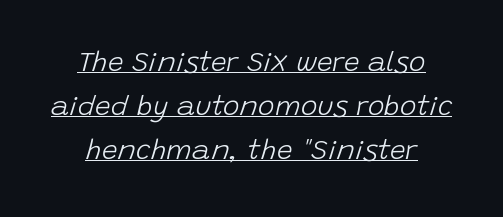
Notice how a bar underscores the lettering throughout. The letters are slanted; this is an italic face. Unbolded letterforms with no extra heft. If you measured baseline to baseline, you'd find a middling distance. Think of a printed novel: that variable character pitch is what you see here.
